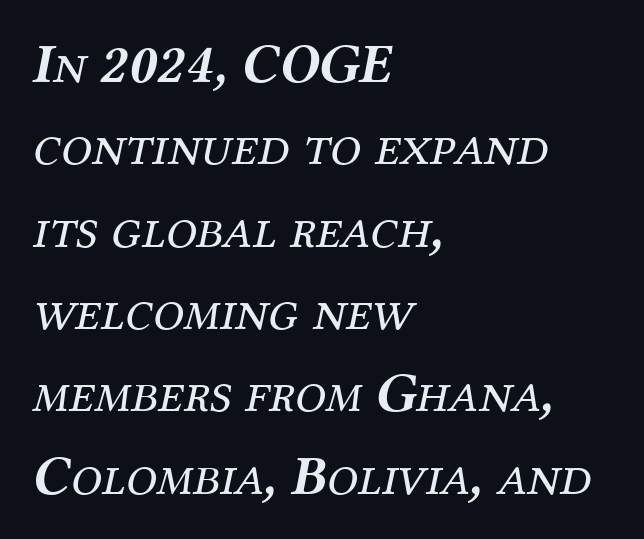
The image shows 56 px regular-weight serif type, italic (leaning right); set left-aligned, normal line spacing (1.47x), normal letter spacing, not underlined; medium stroke contrast and a medium x-height.
